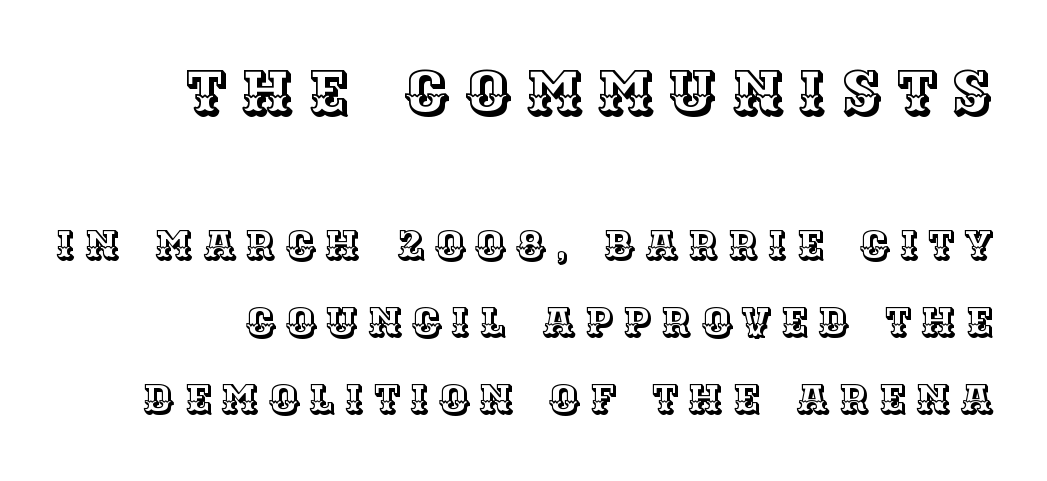
The image shows 62 px text type, upright; set line spacing 1.88x, unusually wide letter spacing (+0.24 em), not underlined; the first (top) block is 1.51x larger; a large x-height.
